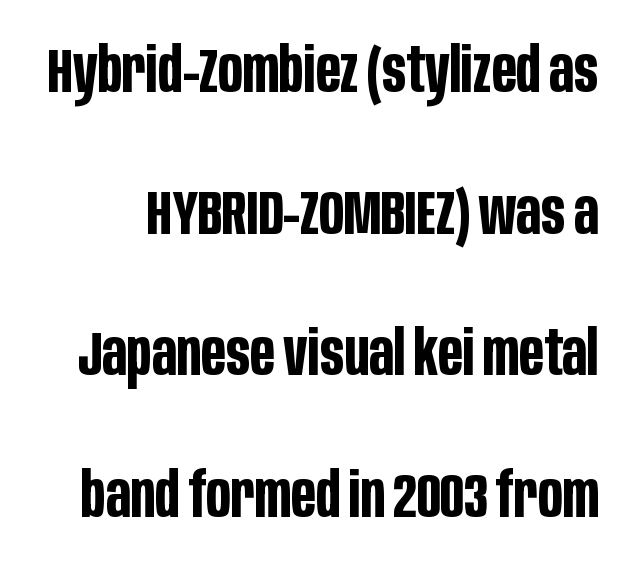
Varying glyph widths throughout — classic text-font behaviour. The letters sit at their default tracking, neither squeezed nor spread. It's the straight-up-and-down kind of type. The block of text is sparse from top to bottom, with ample space between rows.
